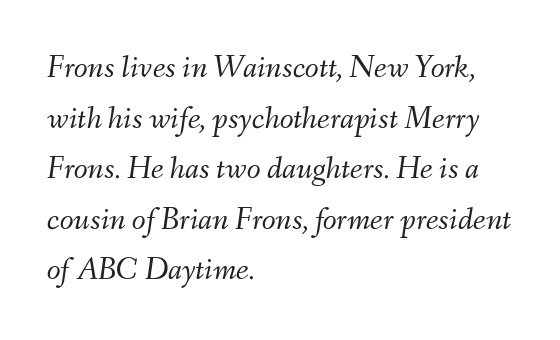
The designer left line spacing at the default. This sample uses an oblique cut, with every glyph tilted off the vertical. The lines in this sample share a left origin and differ only in where they stop. Nobody touched the tracking dial on this one. A light-to-regular cut is what we see here.
